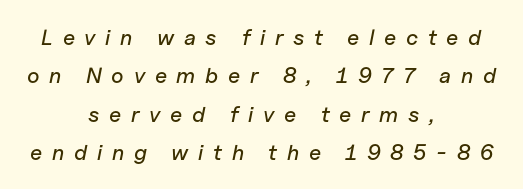
{"italic": "yes", "lean": "right", "slant_degrees": 11, "underline": "no", "align": "center", "line_spacing_ratio": 1.74, "letter_spacing": "wide", "letter_spacing_em": 0.44, "glyph_px": 22}
